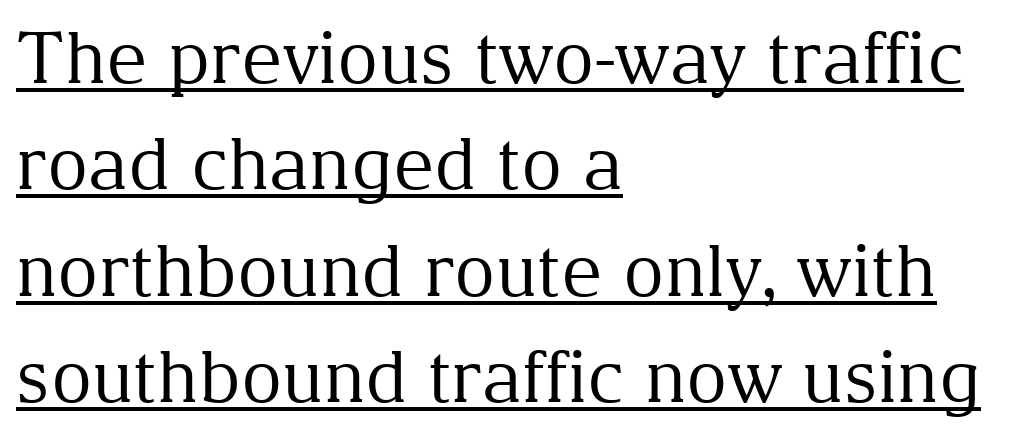
{"serif": "yes", "italic": "no", "bold": "no", "weight": "regular", "width": "normal", "stroke_contrast": "medium", "x_height": "medium", "monospaced": "no", "underline": "yes", "align": "left", "line_spacing": "normal", "line_spacing_ratio": 1.5, "letter_spacing": "normal", "letter_spacing_em": 0.0, "glyph_px": 71}
